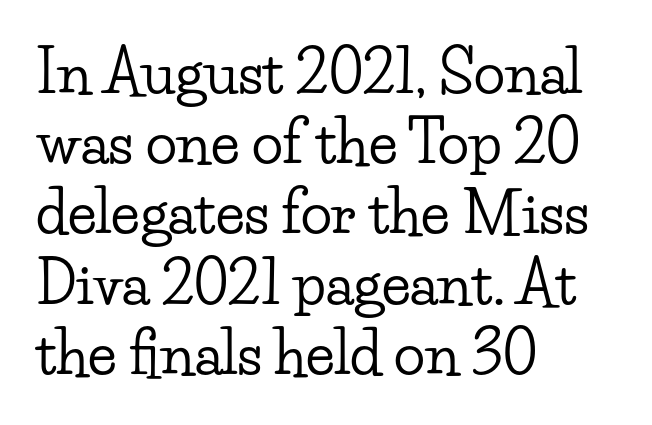
Q: Is the text italic (slanted)? A: No, it is upright.
Q: Is the typeface a serif or a sans-serif typeface? A: Serif.
Q: Is the text underlined? A: No.
Q: How is the paragraph aligned? A: Left-aligned.
Q: Is the spacing between letters normal or unusually wide? A: Normal.
Q: Width (condensed, normal, or wide)? A: Wide.
Q: Stroke contrast? A: Low.
Q: x-height? A: Small.
Q: Monospaced? A: No.
